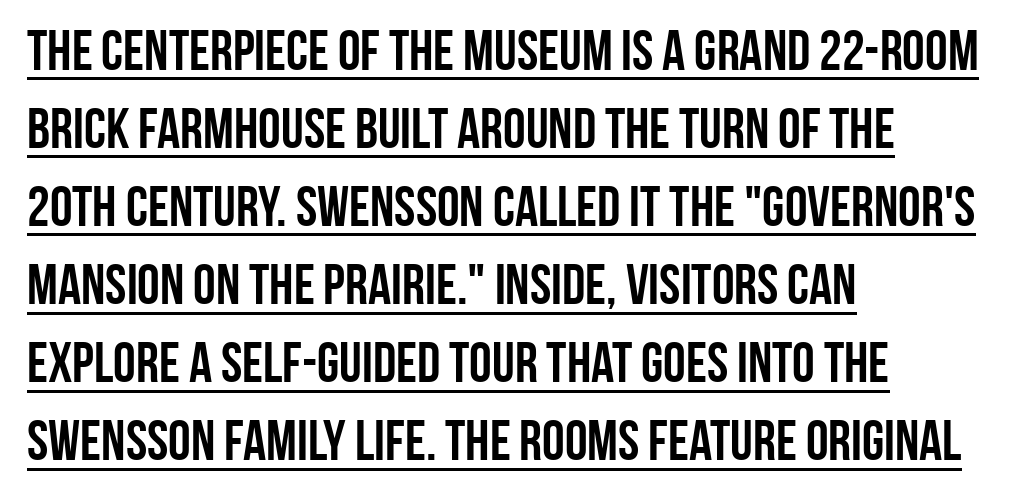
A baseline rule has been typeset under these characters. The axis of the letterforms is exactly vertical. Unlike a traditional serif, this face leaves its strokes unadorned. Tracking here is standard; glyphs follow each other at the usual distance. Each new line begins a customary step beneath the previous one.
